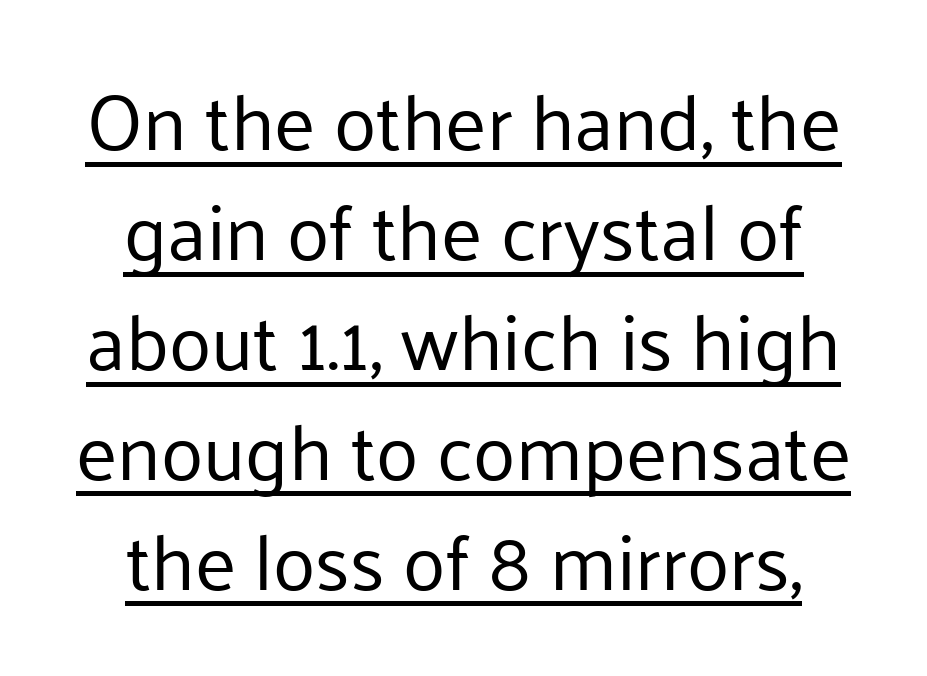
Line starts and ends both wander, symmetrically. The specimen includes a rule beneath the text block's lines. Is this a heavy cut? Hardly; it is regular or lighter. Note the varied advance widths — an 'i' is clearly narrower than an 'm'.
